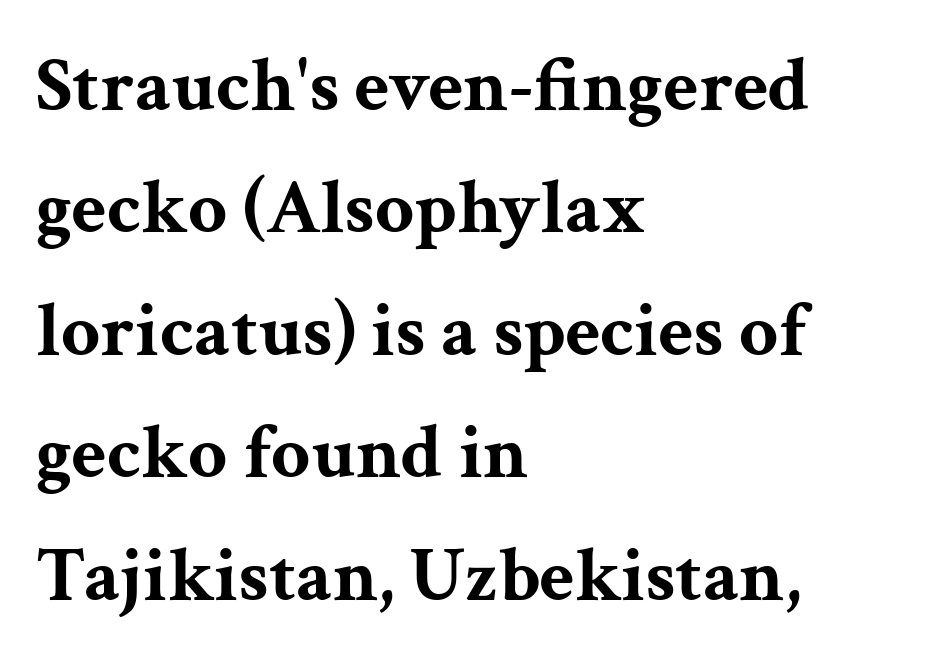
The image shows 77 px bold, wide serif type, upright; set left-aligned, normal line spacing (1.59x), normal letter spacing, not underlined; medium stroke contrast and a medium x-height.
